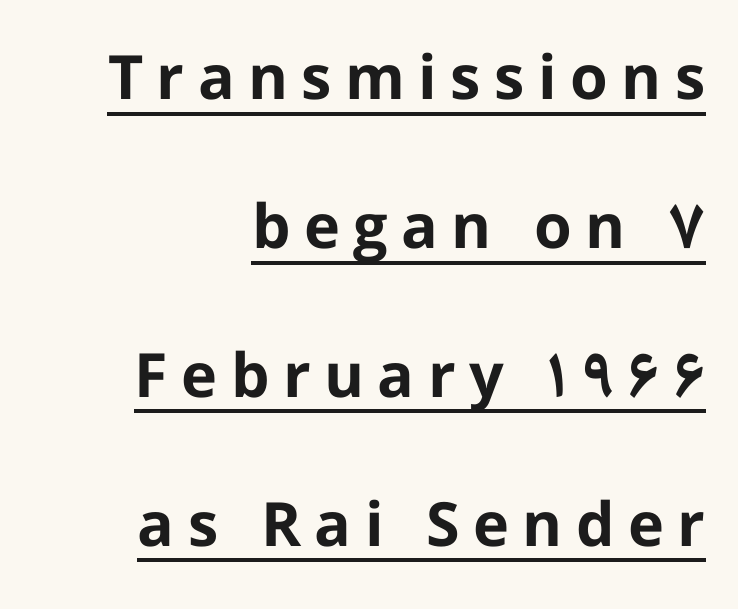
The image shows 61 px bold sans-serif type, upright; set right-aligned, loose line spacing (2.44x), unusually wide letter spacing (+0.22 em), underlined; low stroke contrast and a medium x-height.
